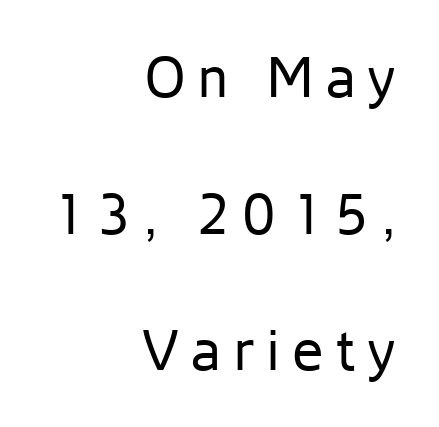
Q: Is the text bold? A: No.
Q: Is the text italic (slanted)? A: No, it is upright.
Q: Is the typeface a serif or a sans-serif typeface? A: Sans-serif.
Q: Is the text underlined? A: No.
Q: How is the paragraph aligned? A: Right-aligned.
Q: Is the spacing between letters normal or unusually wide? A: Unusually wide.
Q: Is the spacing between lines tight, normal or loose? A: Loose.
Q: Width (condensed, normal, or wide)? A: Normal.
Q: Stroke contrast? A: Low.
Q: x-height? A: Medium.
Q: Monospaced? A: No.
